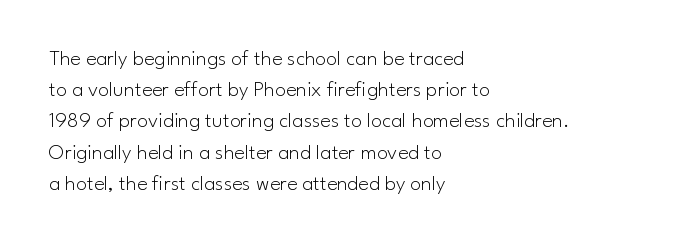
{"italic": "no", "bold": "no", "underline": "no", "align": "left", "line_spacing": "normal", "line_spacing_ratio": 1.42, "letter_spacing": "normal", "letter_spacing_em": 0.0, "glyph_px": 22}
